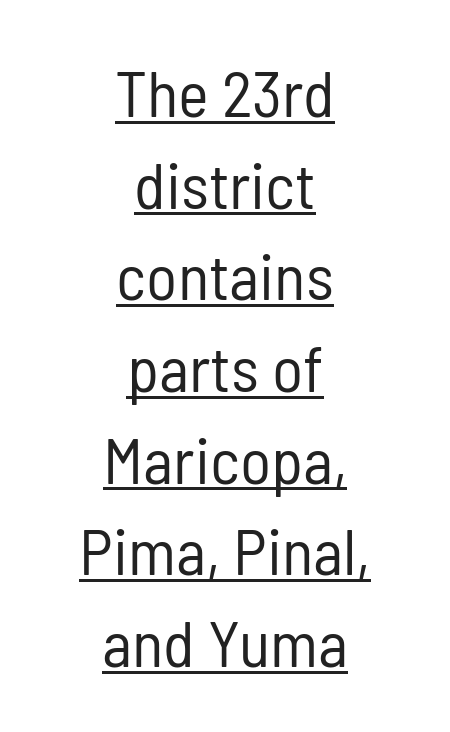
The image shows 65 px regular-weight, condensed sans-serif type, upright; set centered, normal line spacing (1.41x), normal letter spacing, underlined; low stroke contrast and a medium x-height.
